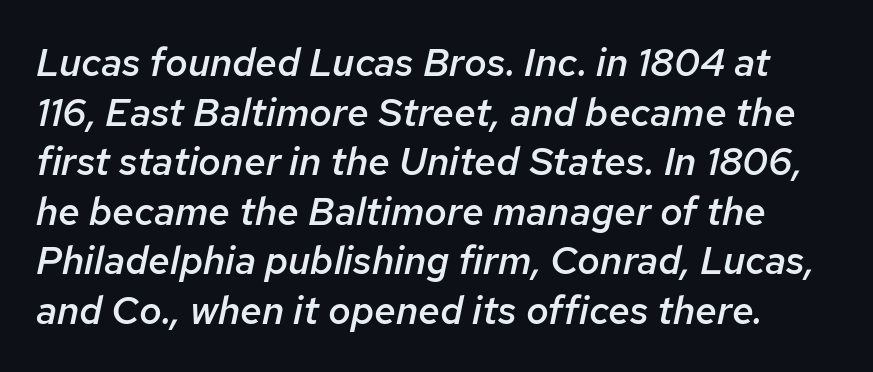
The image shows 39 px semibold type, italic (leaning right); set normal line spacing (1.27x), normal letter spacing, not underlined; low stroke contrast and a medium x-height.
